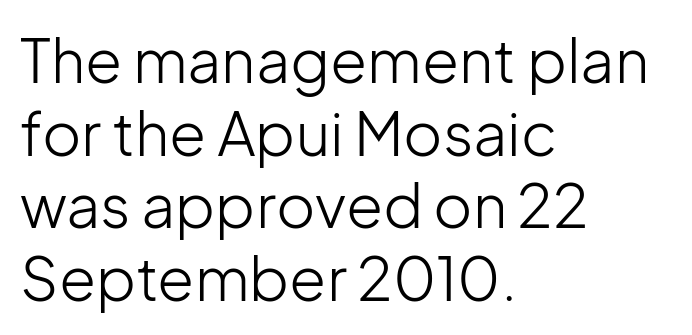
The face used here is proportionally spaced, like ordinary book or web type. Has an underline been added? It has not. The letters sit at their default tracking, neither squeezed nor spread. Ink coverage per letter is moderate at most. In terms of posture, this sample is upright. The passage shown is typeset with a sans-serif family.
